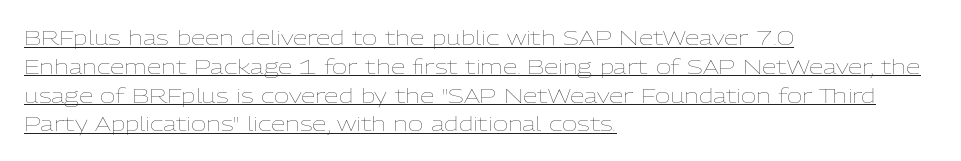
{"italic": "no", "bold": "no", "underline": "yes", "align": "left", "line_spacing": "normal", "line_spacing_ratio": 1.37, "letter_spacing": "normal", "letter_spacing_em": 0.0, "glyph_px": 21}
